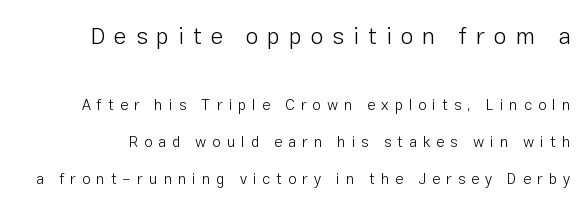
Q: Is the text bold? A: No.
Q: Is the text italic (slanted)? A: No, it is upright.
Q: Is the text underlined? A: No.
Q: Is the spacing between letters normal or unusually wide? A: Unusually wide.
Q: Is the spacing between lines tight, normal or loose? A: Loose.
Q: Which block of text is set in a larger size, the first (top) or the second (bottom)? A: The first (top) one.
